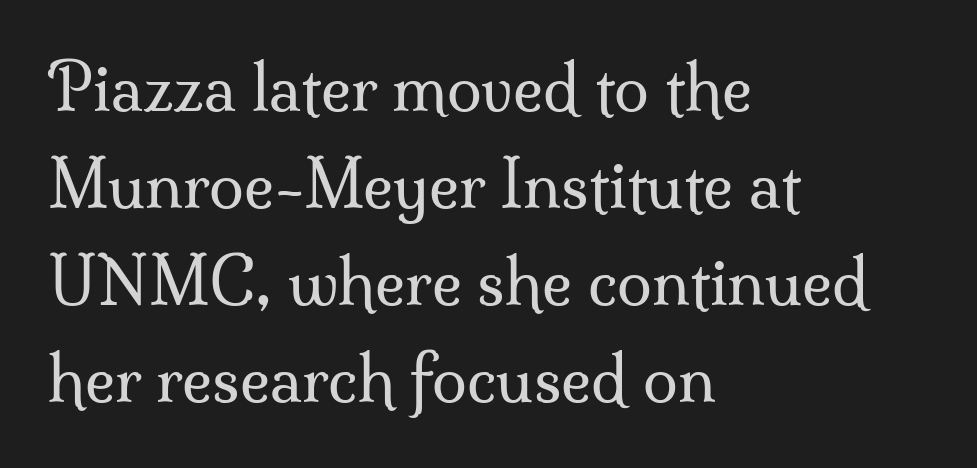
Type without underlining. The paragraph shown leans on its left margin. Serif or sans? Serif — the stroke terminals have little feet. A normal amount of white space separates one row of letters from the next.
